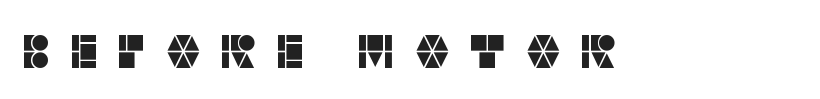
{"serif": "no", "italic": "no", "width": "normal", "stroke_contrast": "low", "x_height": "large", "monospaced": "no", "underline": "no", "letter_spacing": "wide", "letter_spacing_em": 0.35, "glyph_px": 47}
